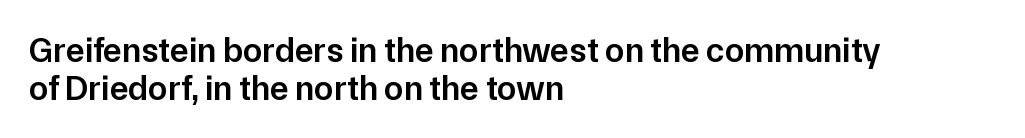
The image shows 35 px semibold sans-serif type, upright; set left-aligned, tight line spacing (1.08x), normal letter spacing, not underlined; low stroke contrast and a medium x-height.
